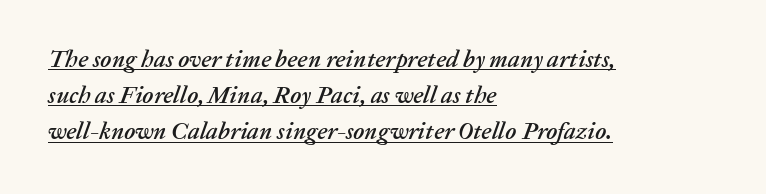
{"italic": "yes", "lean": "right", "slant_degrees": 20, "underline": "yes", "align": "left", "line_spacing": "normal", "line_spacing_ratio": 1.51, "letter_spacing": "normal", "letter_spacing_em": 0.0, "glyph_px": 24}
